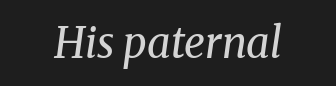
{"serif": "yes", "italic": "yes", "lean": "right", "slant_degrees": 8, "bold": "no", "weight": "regular", "width": "normal", "stroke_contrast": "medium", "x_height": "medium", "monospaced": "no", "underline": "no", "letter_spacing": "normal", "letter_spacing_em": 0.0, "glyph_px": 42}
